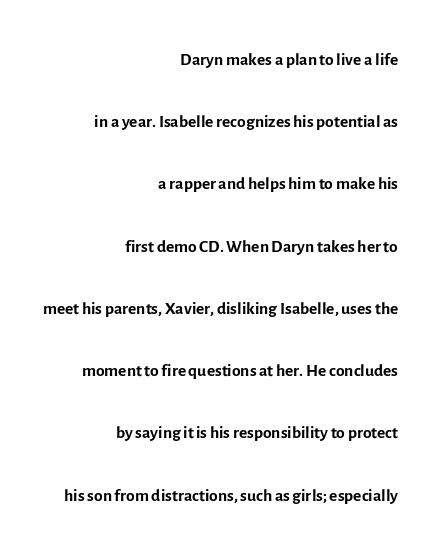
Q: Is the text bold? A: No.
Q: Is the text italic (slanted)? A: No, it is upright.
Q: Is the text underlined? A: No.
Q: How is the paragraph aligned? A: Right-aligned.
Q: Is the spacing between letters normal or unusually wide? A: Normal.
Q: Is the spacing between lines tight, normal or loose? A: Loose.
